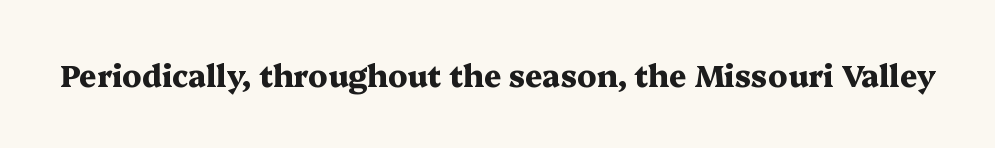
{"serif": "yes", "italic": "no", "bold": "yes", "weight": "heavy", "width": "wide", "stroke_contrast": "medium", "x_height": "medium", "monospaced": "no", "underline": "no", "letter_spacing": "normal", "letter_spacing_em": 0.0, "glyph_px": 30}
